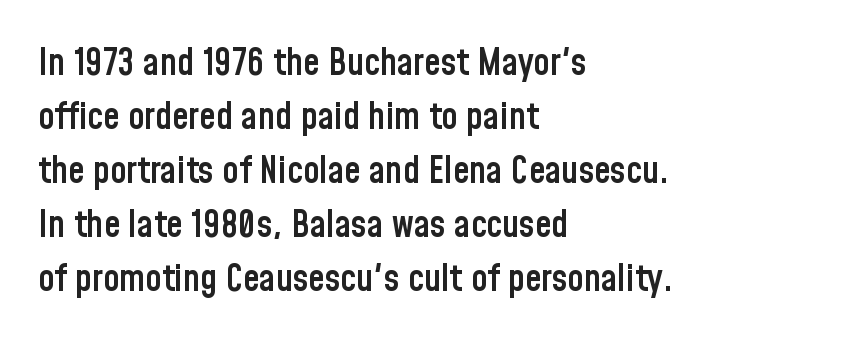
Q: Is the text bold? A: Semi-bold.
Q: Is the text italic (slanted)? A: No, it is upright.
Q: Is the typeface a serif or a sans-serif typeface? A: Sans-serif.
Q: Is the text underlined? A: No.
Q: How is the paragraph aligned? A: Left-aligned.
Q: Is the spacing between letters normal or unusually wide? A: Normal.
Q: Is the spacing between lines tight, normal or loose? A: Normal.
Q: Width (condensed, normal, or wide)? A: Condensed.
Q: Stroke contrast? A: Low.
Q: x-height? A: Medium.
Q: Monospaced? A: No.
